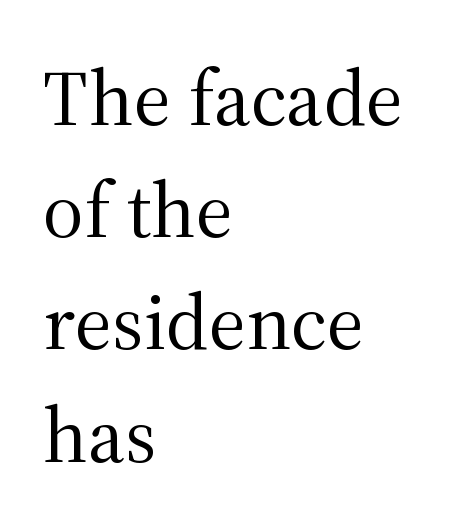
Q: Is the text bold? A: No.
Q: Is the text italic (slanted)? A: No, it is upright.
Q: Is the typeface a serif or a sans-serif typeface? A: Serif.
Q: Is the text underlined? A: No.
Q: How is the paragraph aligned? A: Left-aligned.
Q: Is the spacing between letters normal or unusually wide? A: Normal.
Q: Is the spacing between lines tight, normal or loose? A: Normal.
Q: Width (condensed, normal, or wide)? A: Normal.
Q: Stroke contrast? A: Medium.
Q: x-height? A: Medium.
Q: Monospaced? A: No.
